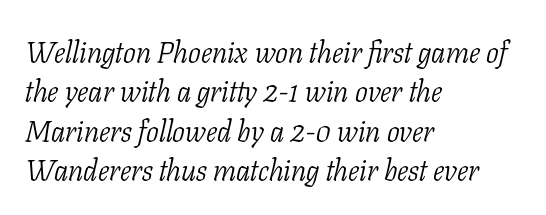
The paragraph shown leans on its left margin. Bold? No — there's no thickening of the strokes. The typography opts for an oblique posture over an upright one. Stroke terminals: seriffed.
